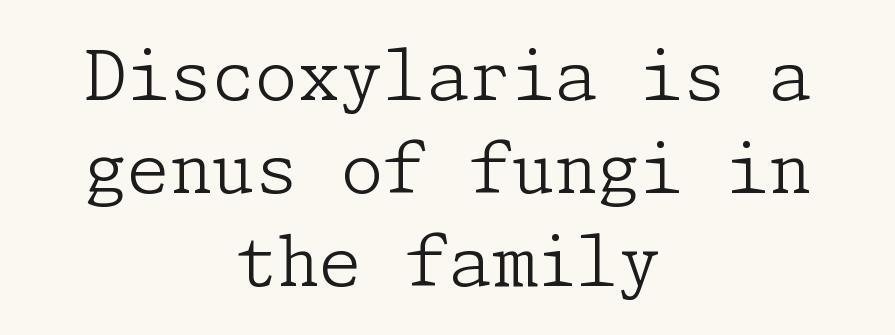
Line spacing here is normal. Leftover space on each line is divided equally before and after the words. The cut favours lightness, reaching ordinary text weight at its darkest. Notice how the stems are strictly vertical — no italics here. What stands out about the letter spacing? Nothing — it is the standard amount. The baseline area is clear.
